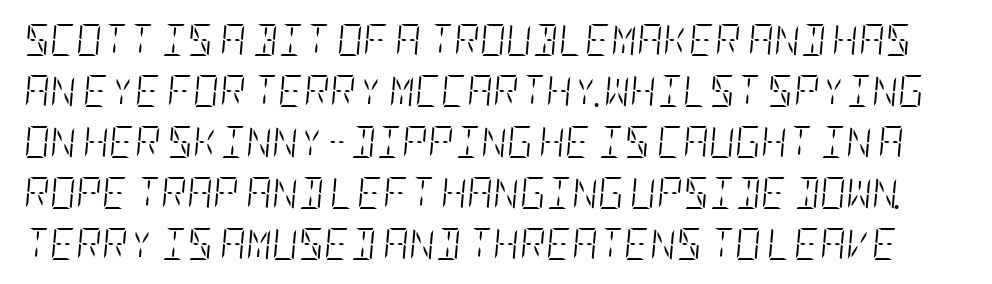
The image shows 32 px light, condensed type, italic (leaning right); set normal line spacing (1.59x), normal letter spacing, not underlined; low stroke contrast and a large x-height.
